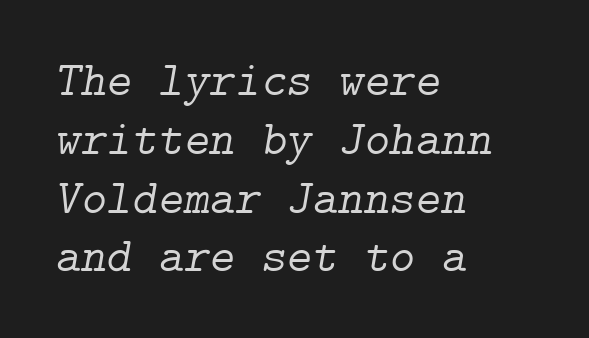
Q: Is the text bold? A: No.
Q: Is the text italic (slanted)? A: Yes, it leans right by about 9 degrees.
Q: Is the typeface a serif or a sans-serif typeface? A: Serif.
Q: Is the text underlined? A: No.
Q: How is the paragraph aligned? A: Left-aligned.
Q: Is the spacing between letters normal or unusually wide? A: Normal.
Q: Width (condensed, normal, or wide)? A: Normal.
Q: Stroke contrast? A: Low.
Q: x-height? A: Medium.
